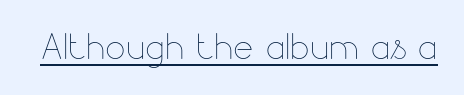
The image shows 48 px thin type, upright; set normal letter spacing, underlined; low stroke contrast and a small x-height.
